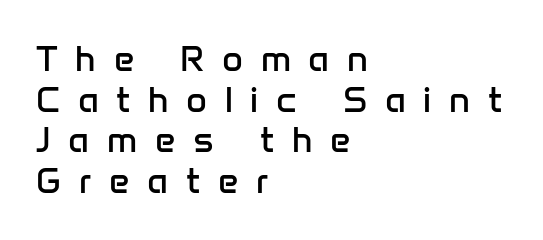
Q: Is the text bold? A: No.
Q: Is the text italic (slanted)? A: No, it is upright.
Q: Is the typeface a serif or a sans-serif typeface? A: Sans-serif.
Q: Is the text underlined? A: No.
Q: How is the paragraph aligned? A: Left-aligned.
Q: Is the spacing between letters normal or unusually wide? A: Unusually wide.
Q: Is the spacing between lines tight, normal or loose? A: Tight.
Q: Width (condensed, normal, or wide)? A: Normal.
Q: Stroke contrast? A: Low.
Q: x-height? A: Medium.
Q: Monospaced? A: No.
